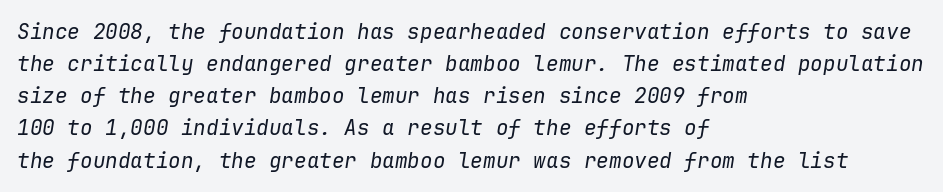
{"italic": "yes", "lean": "right", "slant_degrees": 9, "bold": "no", "underline": "no", "align": "left", "line_spacing": "normal", "line_spacing_ratio": 1.53, "letter_spacing": "normal", "letter_spacing_em": 0.0, "glyph_px": 21}
